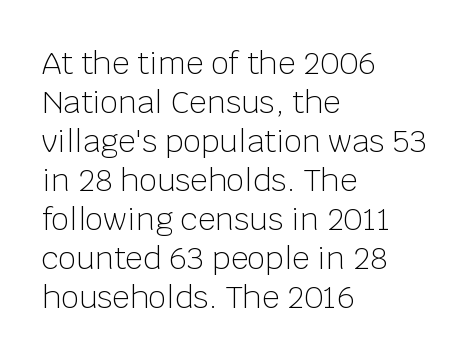
The image shows 31 px light sans-serif type, upright; set left-aligned, normal line spacing (1.26x), normal letter spacing, not underlined; low stroke contrast and a large x-height.
